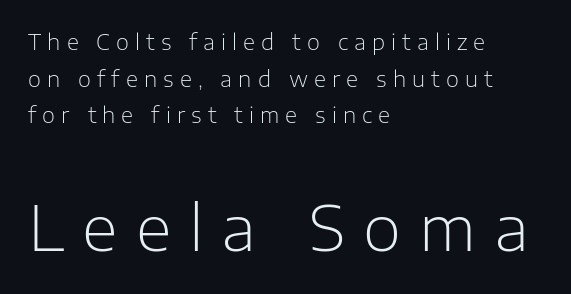
Honestly, there is no underline to notice here at all. Observe the absence of serifs on each vertical stroke in this sample. A typesetter would call this heavily tracked-out type. Top chunk: small. Bottom chunk: large. A quiet, ordinary-to-light weight characterises the typeface. This sample has the flowing, uneven cadence of proportional lettering.
